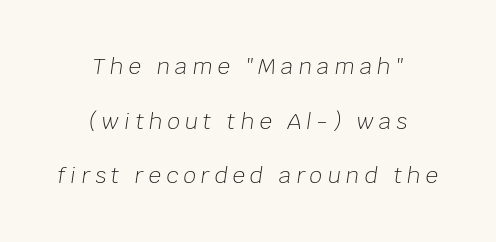
Q: Is the text bold? A: No.
Q: Is the text italic (slanted)? A: Yes, it leans right by about 8 degrees.
Q: Is the text underlined? A: No.
Q: How is the paragraph aligned? A: Centered.
Q: Is the spacing between letters normal or unusually wide? A: Unusually wide.
Q: Is the spacing between lines tight, normal or loose? A: Loose.
